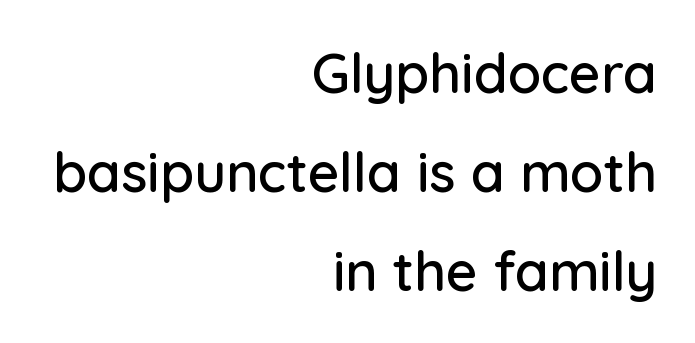
Q: Is the text italic (slanted)? A: No, it is upright.
Q: Is the typeface a serif or a sans-serif typeface? A: Sans-serif.
Q: Is the text underlined? A: No.
Q: How is the paragraph aligned? A: Right-aligned.
Q: Is the spacing between letters normal or unusually wide? A: Normal.
Q: Width (condensed, normal, or wide)? A: Normal.
Q: Stroke contrast? A: Low.
Q: x-height? A: Medium.
Q: Monospaced? A: No.
